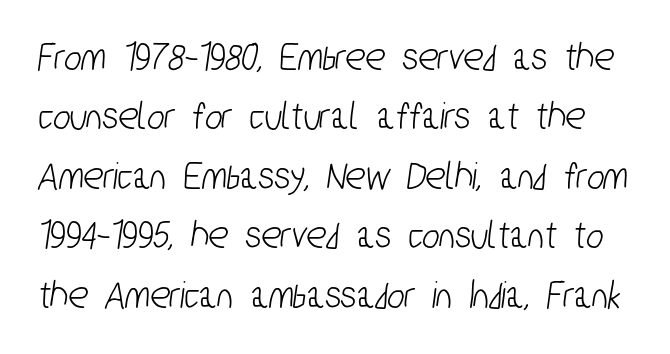
{"serif": "no", "width": "condensed", "stroke_contrast": "low", "x_height": "medium", "monospaced": "no", "underline": "no", "line_spacing": "normal", "line_spacing_ratio": 1.45, "letter_spacing": "normal", "letter_spacing_em": 0.0, "glyph_px": 41}
